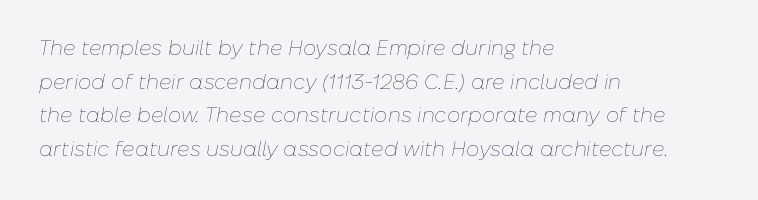
The image shows 21 px text type, italic (leaning right); set left-aligned, normal line spacing (1.6x), normal letter spacing, not underlined.
